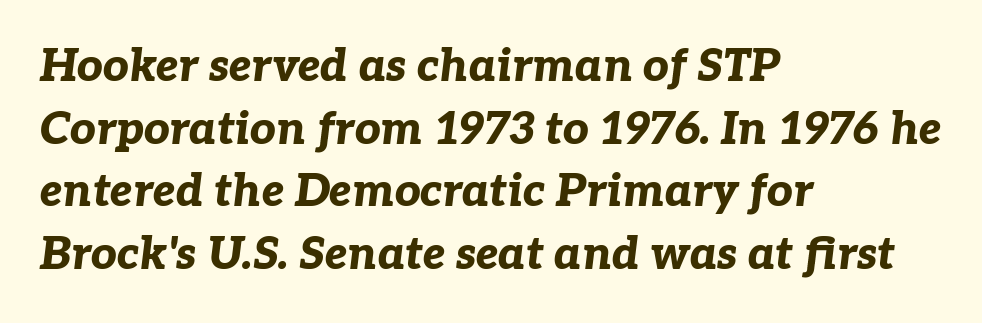
The image shows 45 px bold type, italic (leaning right); set left-aligned, normal line spacing (1.39x), normal letter spacing, not underlined; low stroke contrast and a medium x-height.
